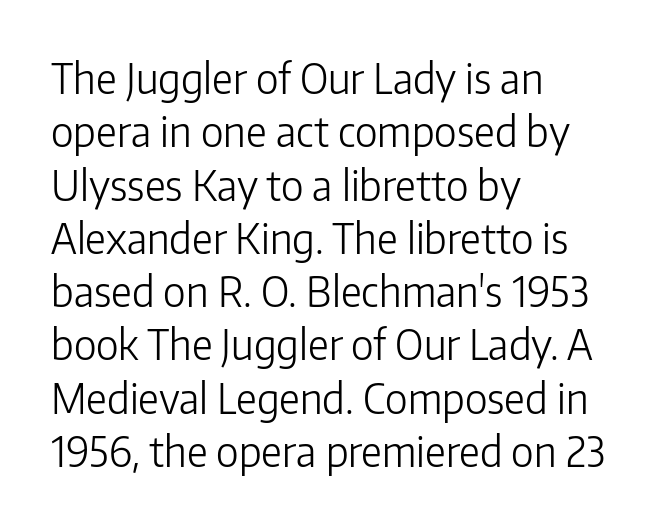
Q: Is the text bold? A: No.
Q: Is the text italic (slanted)? A: No, it is upright.
Q: Is the typeface a serif or a sans-serif typeface? A: Sans-serif.
Q: Is the text underlined? A: No.
Q: How is the paragraph aligned? A: Left-aligned.
Q: Is the spacing between letters normal or unusually wide? A: Normal.
Q: Is the spacing between lines tight, normal or loose? A: Normal.
Q: Width (condensed, normal, or wide)? A: Normal.
Q: Stroke contrast? A: Low.
Q: x-height? A: Medium.
Q: Monospaced? A: No.
